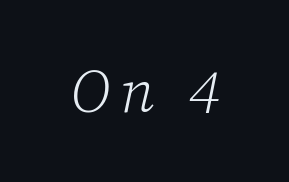
{"serif": "yes", "italic": "yes", "lean": "right", "slant_degrees": 12, "bold": "no", "weight": "light", "width": "normal", "stroke_contrast": "low", "x_height": "medium", "monospaced": "no", "underline": "no", "glyph_px": 59}
